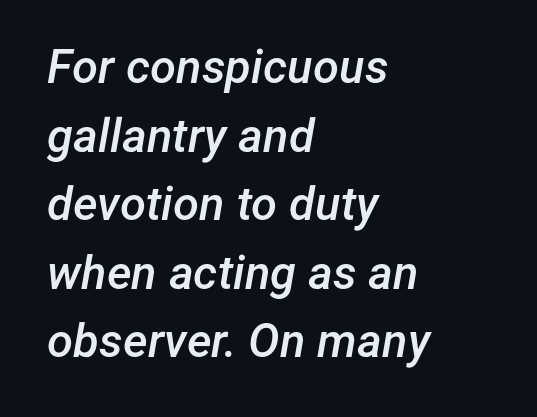
The image shows 47 px semibold type, italic (leaning right); set left-aligned, normal line spacing (1.46x), normal letter spacing, not underlined; low stroke contrast and a medium x-height.
